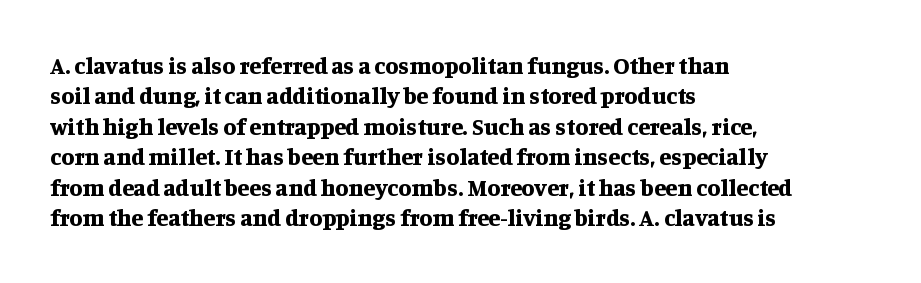
The image shows 24 px bold type, upright; set left-aligned, normal line spacing (1.27x), normal letter spacing, not underlined.
